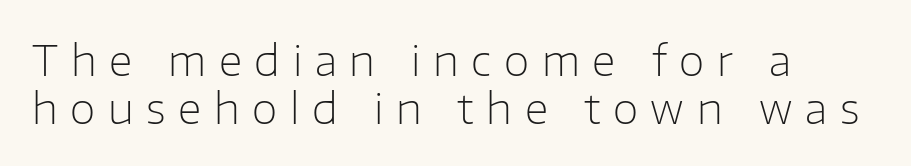
The image shows 42 px light sans-serif type, upright; set left-aligned, tight line spacing (1.14x), unusually wide letter spacing (+0.3 em), not underlined; low stroke contrast and a medium x-height.
